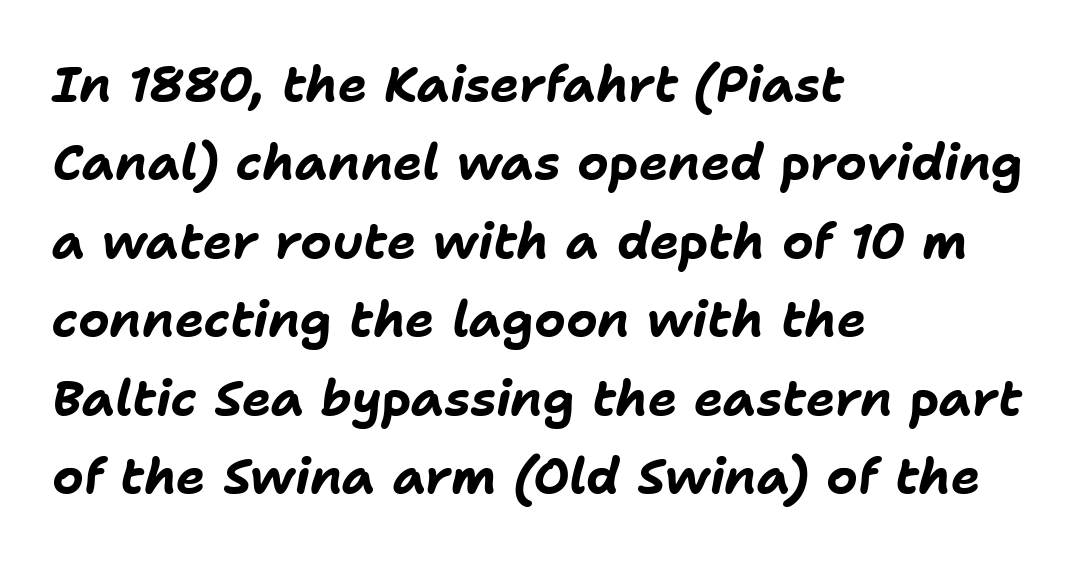
The image shows 49 px bold type, italic (leaning right); set left-aligned, normal line spacing (1.6x), normal letter spacing, not underlined; low stroke contrast and a medium x-height.
